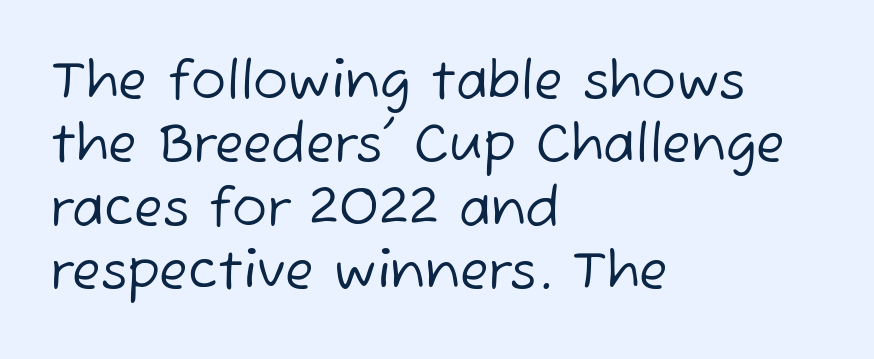
Q: Is the text bold? A: No.
Q: Is the typeface a serif or a sans-serif typeface? A: Sans-serif.
Q: Is the text underlined? A: No.
Q: How is the paragraph aligned? A: Left-aligned.
Q: Is the spacing between letters normal or unusually wide? A: Normal.
Q: Width (condensed, normal, or wide)? A: Normal.
Q: Stroke contrast? A: Low.
Q: x-height? A: Medium.
Q: Monospaced? A: No.
